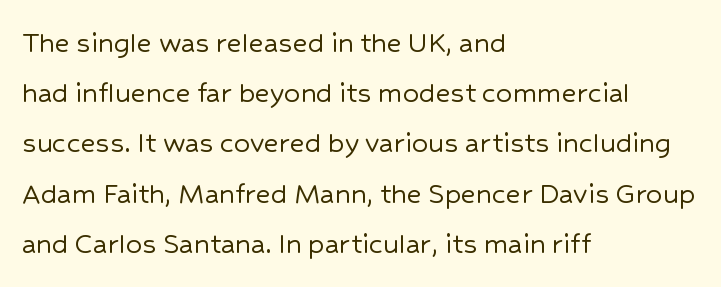
{"serif": "no", "italic": "no", "width": "normal", "stroke_contrast": "low", "x_height": "medium", "monospaced": "no", "underline": "no", "align": "left", "line_spacing": "normal", "line_spacing_ratio": 1.57, "letter_spacing": "normal", "letter_spacing_em": 0.0, "glyph_px": 32}
